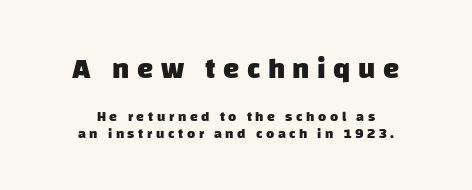
{"serif": "no", "bold": "yes", "weight": "heavy", "width": "normal", "stroke_contrast": "low", "x_height": "large", "monospaced": "no", "underline": "no", "align": "center", "line_spacing_ratio": 1.23, "letter_spacing": "wide", "letter_spacing_em": 0.26, "larger_block": "first", "size_ratio": 2.07, "glyph_px": 29}
